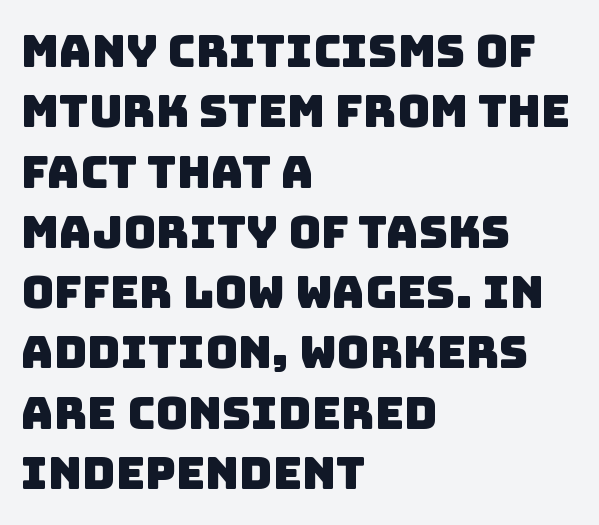
Q: Is the typeface a serif or a sans-serif typeface? A: Sans-serif.
Q: Is the text underlined? A: No.
Q: How is the paragraph aligned? A: Left-aligned.
Q: Is the spacing between letters normal or unusually wide? A: Normal.
Q: Is the spacing between lines tight, normal or loose? A: Normal.
Q: Width (condensed, normal, or wide)? A: Normal.
Q: Stroke contrast? A: Low.
Q: x-height? A: Large.
Q: Monospaced? A: No.
